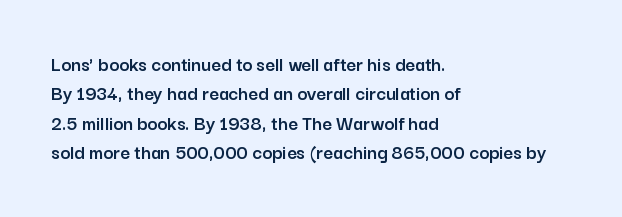
{"italic": "no", "underline": "no", "align": "left", "line_spacing": "normal", "line_spacing_ratio": 1.4, "letter_spacing": "normal", "letter_spacing_em": 0.0, "glyph_px": 21}
